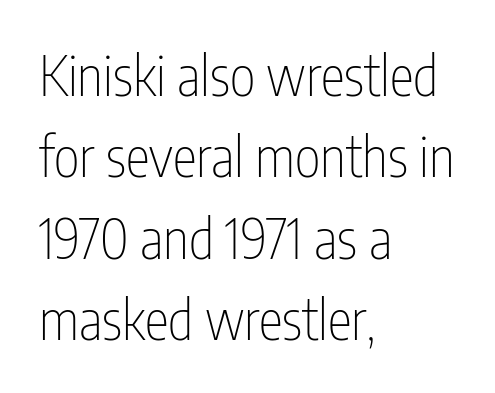
The image shows 55 px thin, condensed sans-serif type, upright; set left-aligned, normal line spacing (1.48x), normal letter spacing, not underlined; low stroke contrast and a medium x-height.
